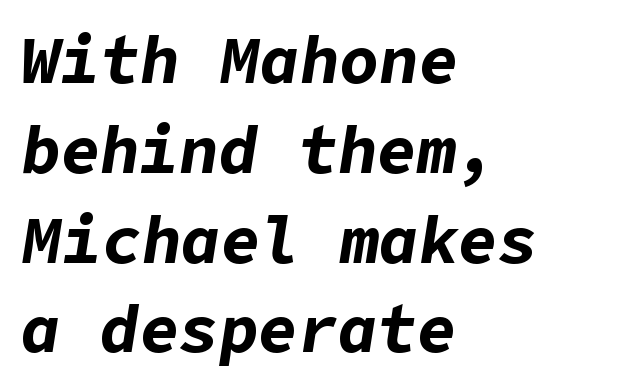
The image shows 66 px bold type, italic (leaning right); set left-aligned, normal line spacing (1.36x), normal letter spacing, not underlined; low stroke contrast and a medium x-height.
